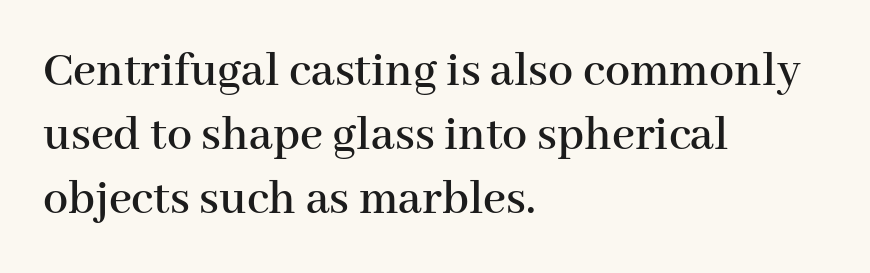
{"serif": "yes", "italic": "no", "width": "normal", "stroke_contrast": "high", "x_height": "medium", "monospaced": "no", "underline": "no", "align": "left", "line_spacing": "normal", "line_spacing_ratio": 1.28, "letter_spacing": "normal", "letter_spacing_em": 0.0, "glyph_px": 50}
